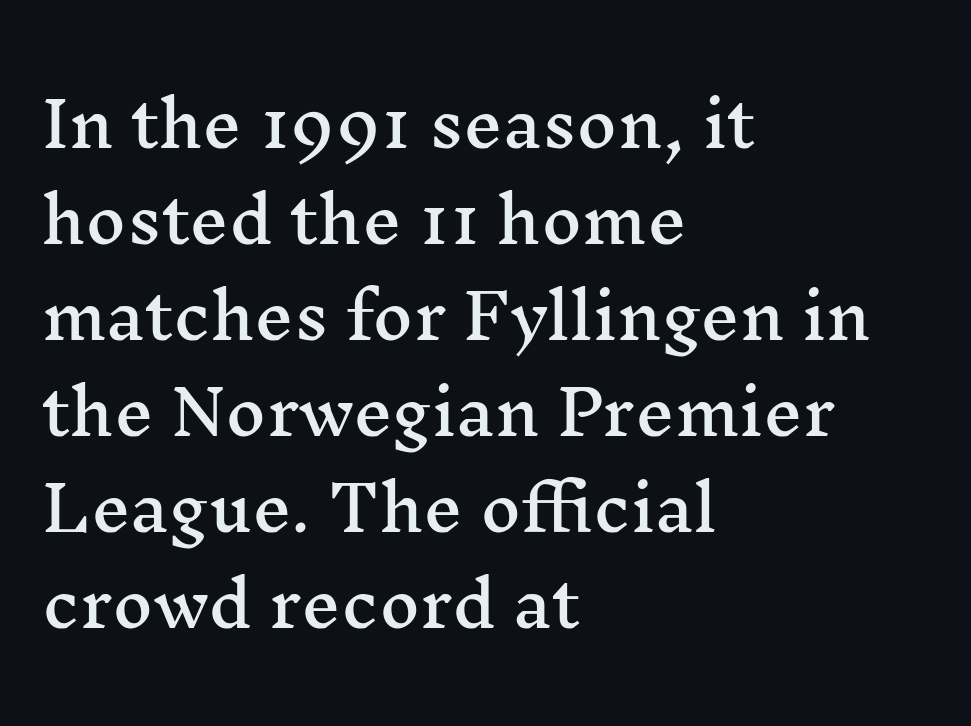
The image shows 62 px wide serif type, upright; set left-aligned, normal line spacing (1.55x), normal letter spacing, not underlined; medium stroke contrast and a medium x-height.
